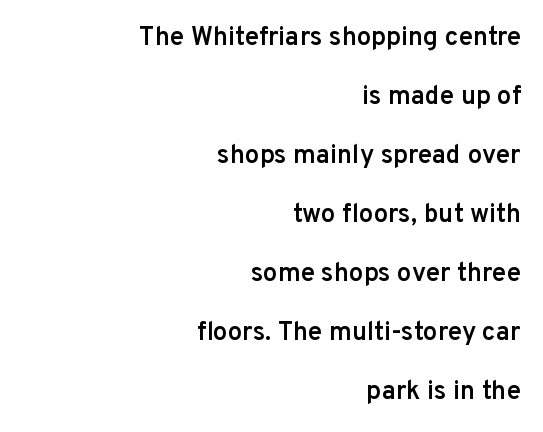
Q: Is the text bold? A: Semi-bold.
Q: Is the text italic (slanted)? A: No, it is upright.
Q: Is the text underlined? A: No.
Q: How is the paragraph aligned? A: Right-aligned.
Q: Is the spacing between letters normal or unusually wide? A: Normal.
Q: Is the spacing between lines tight, normal or loose? A: Loose.
